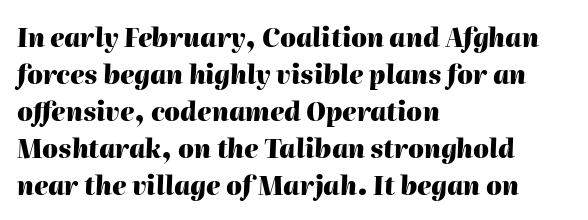
The image shows 25 px bold type, italic (leaning right); set left-aligned, normal line spacing (1.48x), normal letter spacing, not underlined.
